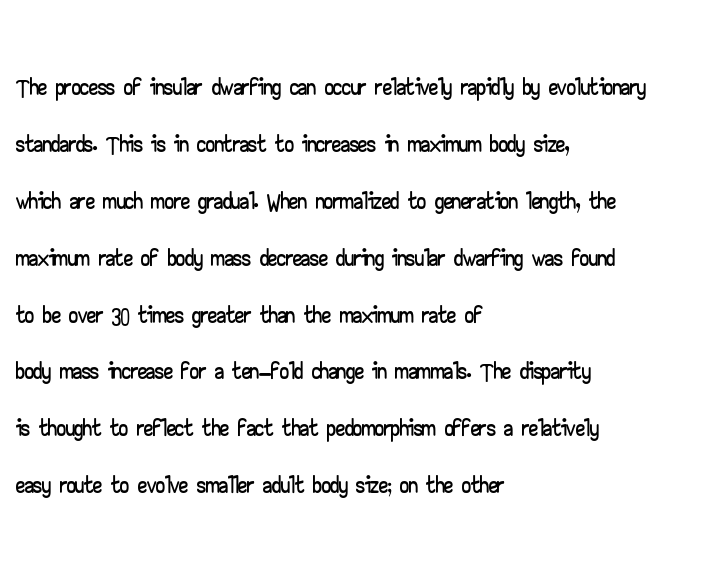
The space beneath each line is pristine and unruled. In terms of letterform style, serifs are entirely absent. Compared with typical body copy, the letter spacing here is the same. Proportional: the letters do not fall into vertical columns.
